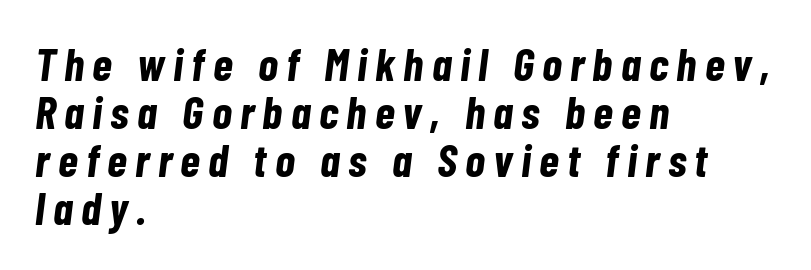
The image shows 46 px bold, condensed type, italic (leaning right); set left-aligned, tight line spacing (1.04x), not underlined; low stroke contrast and a medium x-height.
